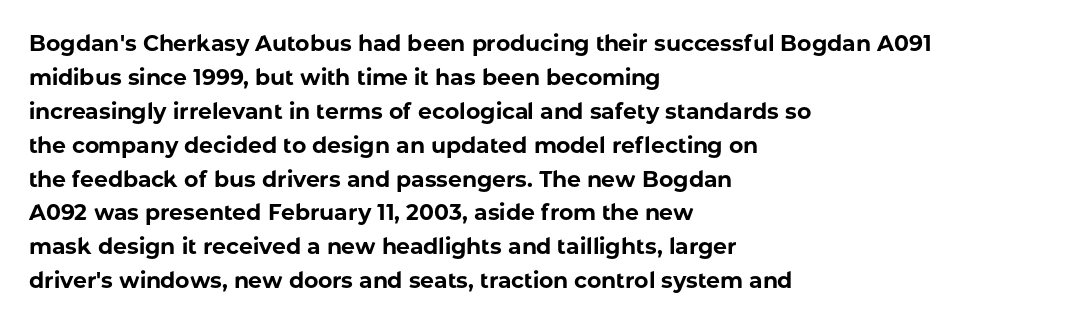
The image shows 22 px bold type, upright; set left-aligned, normal line spacing (1.54x), normal letter spacing, not underlined.
